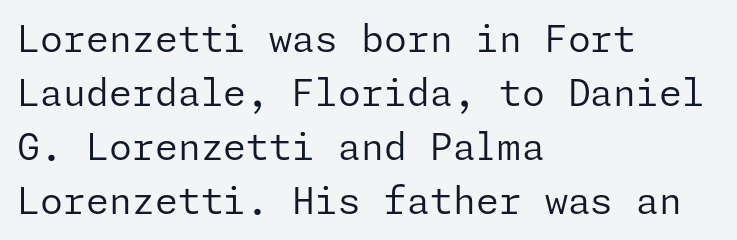
Observe the absence of serifs on each vertical stroke in this sample. Default kerning and tracking; the words read as compact shapes. Ascenders rise straight up at ninety degrees. The letterforms sit at book weight or below. Regular leading. A bare baseline throughout the passage.
